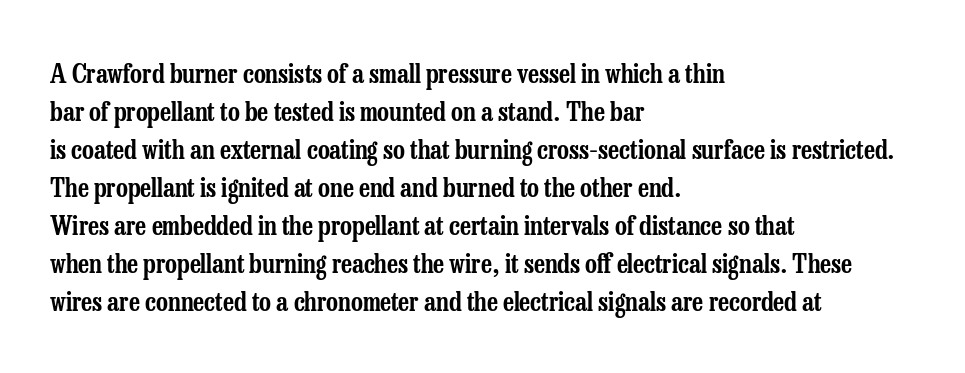
{"italic": "no", "underline": "no", "align": "left", "line_spacing": "normal", "line_spacing_ratio": 1.46, "letter_spacing": "normal", "letter_spacing_em": 0.0, "glyph_px": 26}
